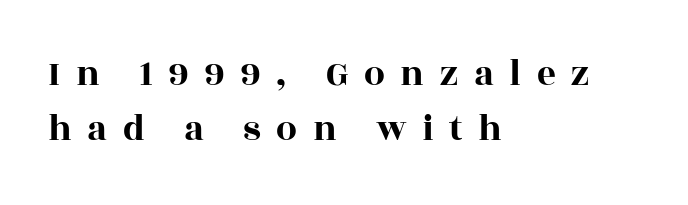
The image shows 37 px wide serif type, upright; set left-aligned, normal line spacing (1.5x), unusually wide letter spacing (+0.42 em), not underlined; a large x-height.
